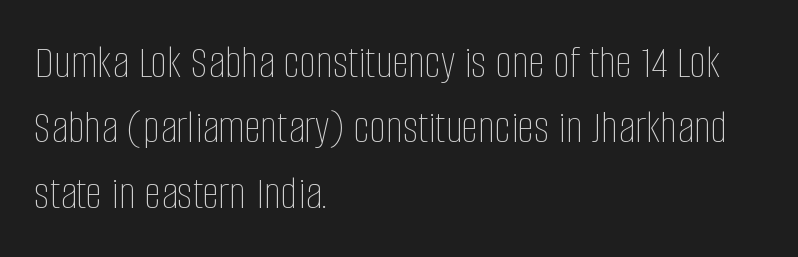
The image shows 47 px thin, condensed type, upright; set left-aligned, normal line spacing (1.39x), normal letter spacing, not underlined; low stroke contrast and a large x-height.
